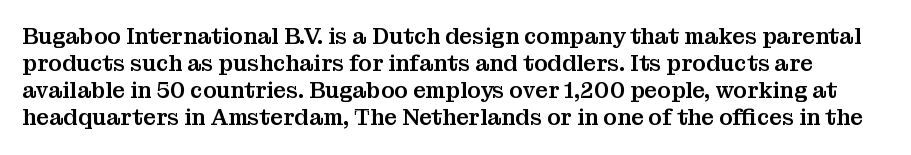
Q: Is the text italic (slanted)? A: No, it is upright.
Q: Is the text underlined? A: No.
Q: Is the spacing between letters normal or unusually wide? A: Normal.
